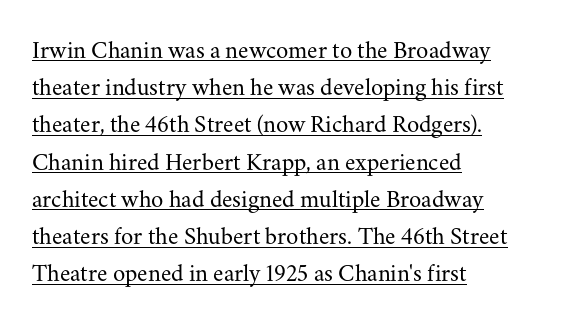
Q: Is the text bold? A: No.
Q: Is the text italic (slanted)? A: No, it is upright.
Q: Is the text underlined? A: Yes.
Q: How is the paragraph aligned? A: Left-aligned.
Q: Is the spacing between letters normal or unusually wide? A: Normal.
Q: Is the spacing between lines tight, normal or loose? A: Normal.
